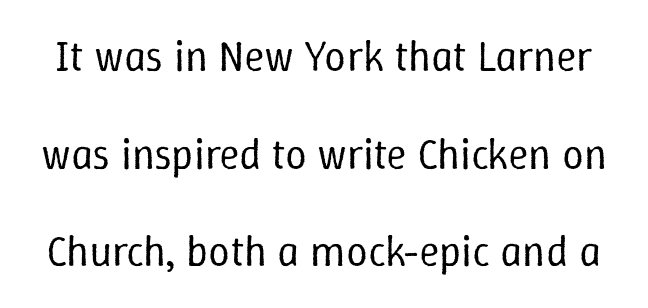
{"italic": "no", "bold": "no", "weight": "regular", "width": "normal", "stroke_contrast": "low", "x_height": "medium", "monospaced": "no", "underline": "no", "line_spacing": "loose", "line_spacing_ratio": 2.27, "letter_spacing": "normal", "letter_spacing_em": 0.0, "glyph_px": 43}
